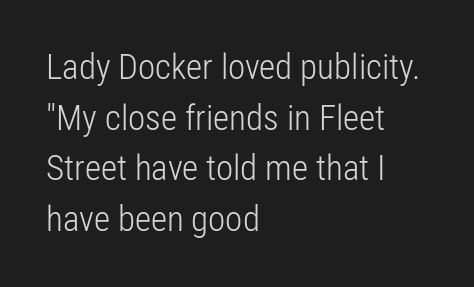
Q: Is the text bold? A: No.
Q: Is the text italic (slanted)? A: No, it is upright.
Q: Is the typeface a serif or a sans-serif typeface? A: Sans-serif.
Q: Is the text underlined? A: No.
Q: How is the paragraph aligned? A: Left-aligned.
Q: Is the spacing between letters normal or unusually wide? A: Normal.
Q: Is the spacing between lines tight, normal or loose? A: Normal.
Q: Width (condensed, normal, or wide)? A: Condensed.
Q: Stroke contrast? A: Low.
Q: x-height? A: Medium.
Q: Monospaced? A: No.
